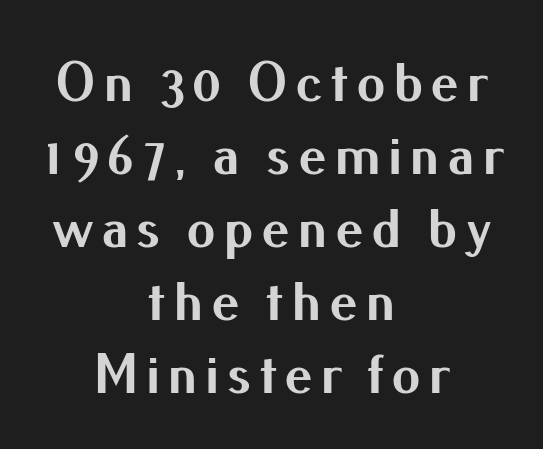
The image shows 58 px bold sans-serif type, upright; set centered, normal line spacing (1.26x), not underlined; medium stroke contrast and a small x-height.
